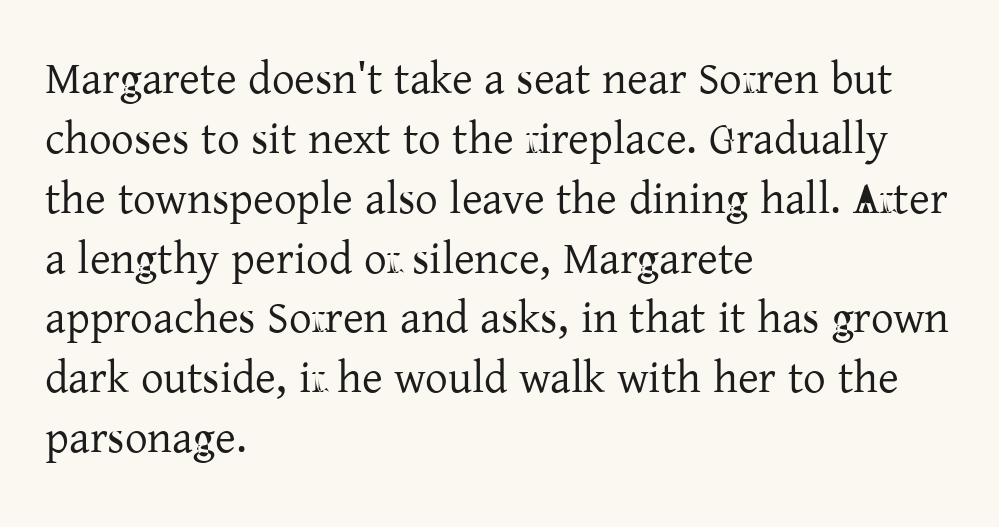
The image shows 45 px regular-weight serif type, upright; set left-aligned, normal line spacing (1.33x), normal letter spacing, not underlined; low stroke contrast and a medium x-height.
